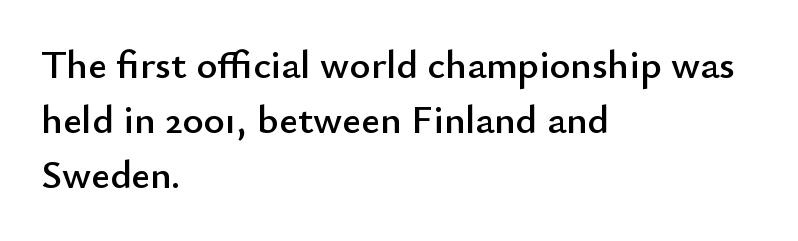
Q: Is the text italic (slanted)? A: No, it is upright.
Q: Is the typeface a serif or a sans-serif typeface? A: Sans-serif.
Q: Is the text underlined? A: No.
Q: How is the paragraph aligned? A: Left-aligned.
Q: Is the spacing between letters normal or unusually wide? A: Normal.
Q: Is the spacing between lines tight, normal or loose? A: Normal.
Q: Width (condensed, normal, or wide)? A: Normal.
Q: Stroke contrast? A: Low.
Q: x-height? A: Small.
Q: Monospaced? A: No.
